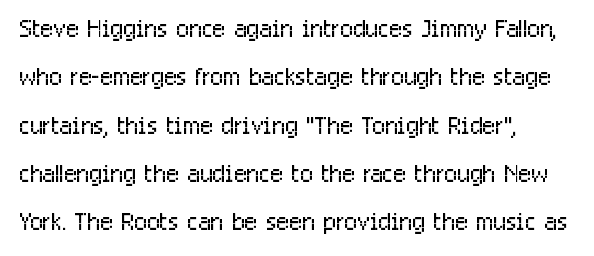
Q: Is the text bold? A: No.
Q: Is the text italic (slanted)? A: No, it is upright.
Q: Is the typeface a serif or a sans-serif typeface? A: Sans-serif.
Q: Is the text underlined? A: No.
Q: How is the paragraph aligned? A: Left-aligned.
Q: Is the spacing between letters normal or unusually wide? A: Normal.
Q: Is the spacing between lines tight, normal or loose? A: Normal.
Q: Width (condensed, normal, or wide)? A: Condensed.
Q: Stroke contrast? A: Low.
Q: x-height? A: Medium.
Q: Monospaced? A: No.
